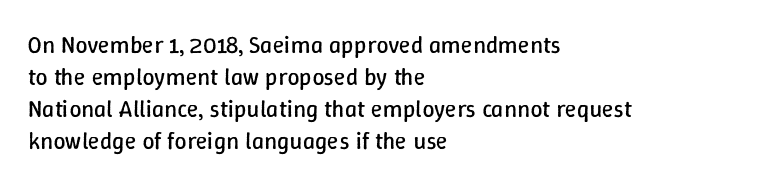
{"italic": "no", "bold": "no", "underline": "no", "align": "left", "line_spacing": "normal", "line_spacing_ratio": 1.34, "letter_spacing": "normal", "letter_spacing_em": 0.0, "glyph_px": 24}
